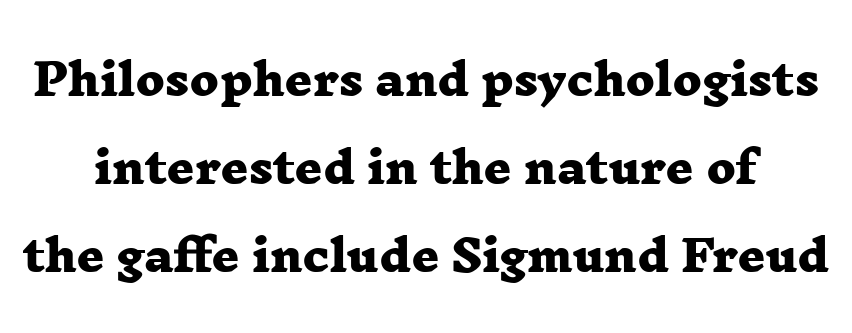
Honestly, the letter spacing is just normal — you wouldn't notice it. The lines are spread far apart with generous leading. Is this a fixed-width face? No — the glyphs have proportional, varying widths. Stroke terminals: seriffed. The space beneath each line is pristine and unruled.
